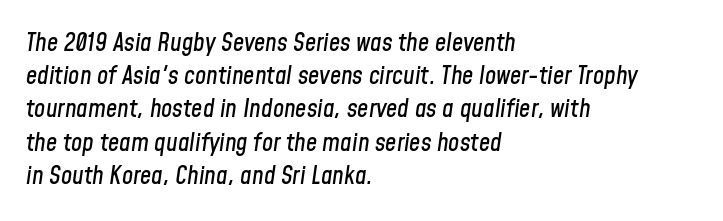
Q: Is the text italic (slanted)? A: Yes, it leans right by about 8 degrees.
Q: Is the text underlined? A: No.
Q: How is the paragraph aligned? A: Left-aligned.
Q: Is the spacing between letters normal or unusually wide? A: Normal.
Q: Is the spacing between lines tight, normal or loose? A: Normal.
